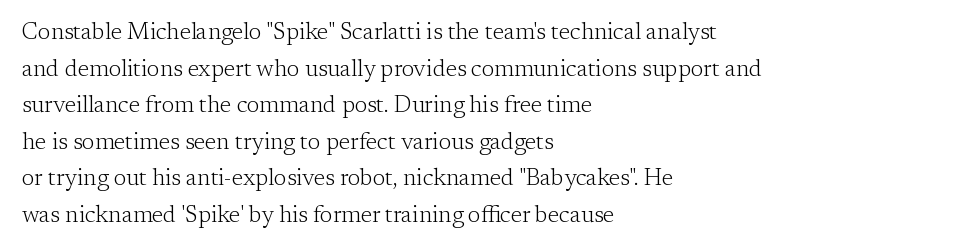
{"italic": "no", "bold": "no", "underline": "no", "align": "left", "line_spacing": "normal", "line_spacing_ratio": 1.59, "letter_spacing": "normal", "letter_spacing_em": 0.0, "glyph_px": 23}
